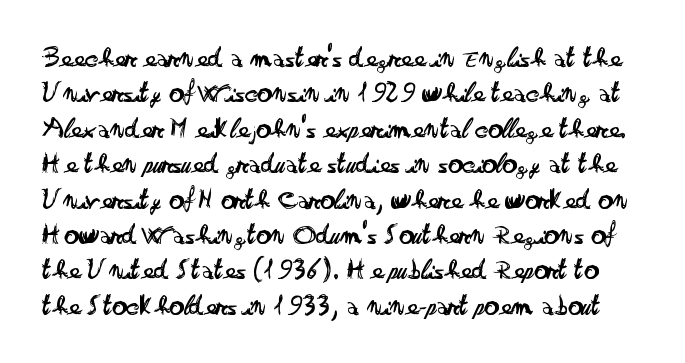
The typeface has the unassuming heft of standard copy or less. You can tell it's not italic because the verticals are truly vertical. Character widths vary here, with narrow letters taking less room than wide ones. The string is rendered with underlining switched off.
